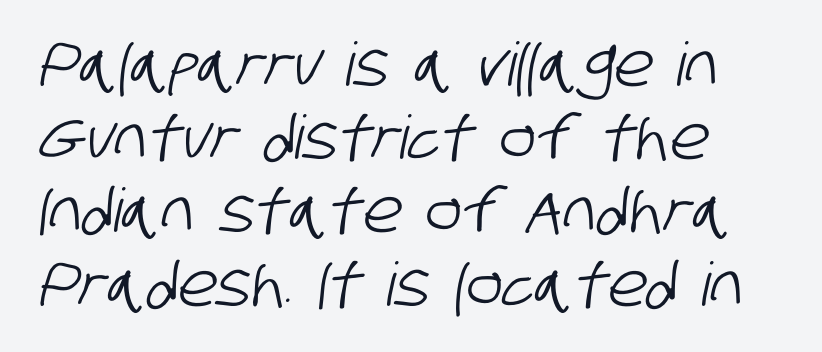
Typeset ragged right — the left edge is the straight one. Looks like regular typesetting: each glyph gets only the width it needs. This rendering employs a face without finishing strokes, i.e., a sans-serif. Descender tails drop into unmarked territory. The rendering keeps characters at their native spacing.
